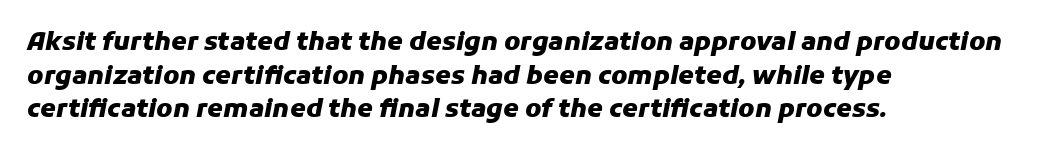
The image shows 25 px bold type, italic (leaning right); set left-aligned, normal line spacing (1.35x), normal letter spacing, not underlined.
